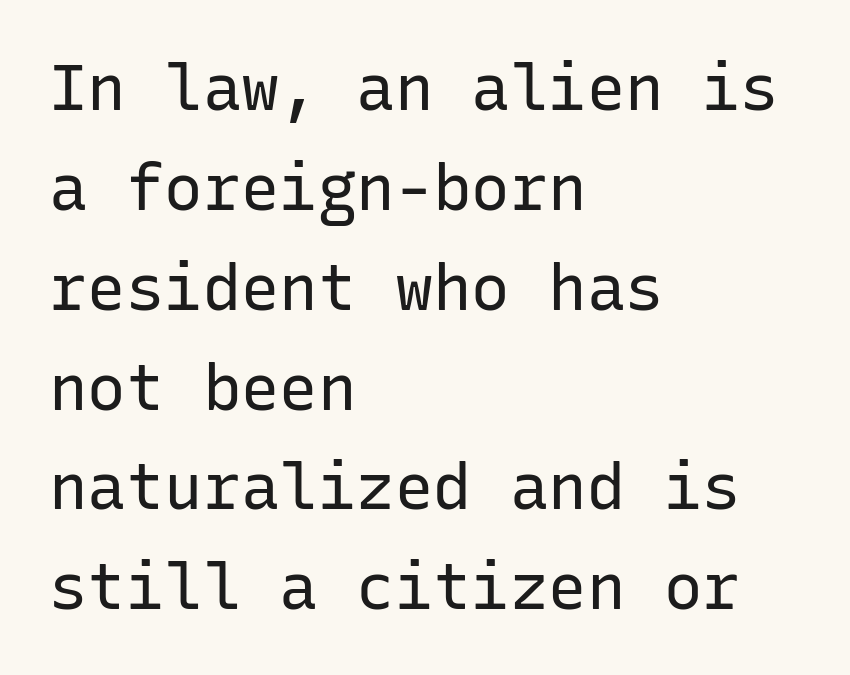
Caption: standard tracking, unaltered. The specimen reads as upright at a glance. Letters rest on an invisible, unmarked baseline. The font is comparable to plain body text, perhaps lighter. Teacher's note: observe the even left margin — that is flush-left alignment.
